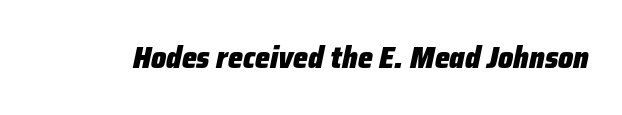
{"italic": "yes", "lean": "right", "slant_degrees": 12, "bold": "yes", "weight": "heavy", "width": "normal", "stroke_contrast": "low", "x_height": "medium", "monospaced": "no", "underline": "no", "letter_spacing": "normal", "letter_spacing_em": 0.0, "glyph_px": 30}
